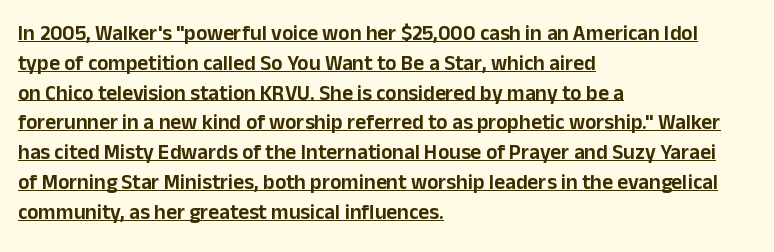
The image shows 21 px text type, upright; set left-aligned, normal line spacing (1.42x), normal letter spacing, underlined.
